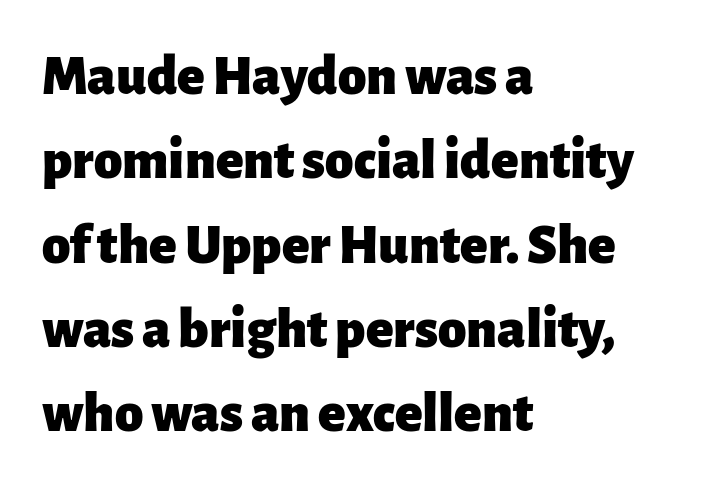
Q: Is the text bold? A: Yes.
Q: Is the text italic (slanted)? A: No, it is upright.
Q: Is the typeface a serif or a sans-serif typeface? A: Sans-serif.
Q: Is the text underlined? A: No.
Q: How is the paragraph aligned? A: Left-aligned.
Q: Is the spacing between letters normal or unusually wide? A: Normal.
Q: Is the spacing between lines tight, normal or loose? A: Normal.
Q: Width (condensed, normal, or wide)? A: Normal.
Q: Stroke contrast? A: Low.
Q: x-height? A: Medium.
Q: Monospaced? A: No.
